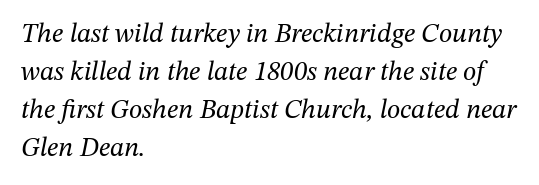
Q: Is the text bold? A: No.
Q: Is the text italic (slanted)? A: Yes, it leans right by about 12 degrees.
Q: Is the text underlined? A: No.
Q: How is the paragraph aligned? A: Left-aligned.
Q: Is the spacing between letters normal or unusually wide? A: Normal.
Q: Is the spacing between lines tight, normal or loose? A: Normal.
